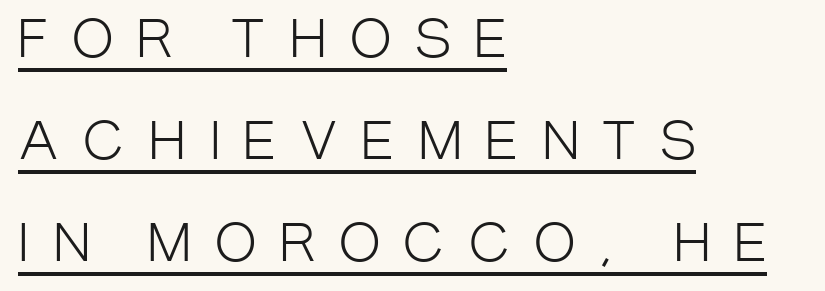
{"serif": "no", "italic": "no", "bold": "no", "weight": "light", "width": "condensed", "stroke_contrast": "low", "x_height": "large", "monospaced": "no", "underline": "yes", "align": "left", "line_spacing": "loose", "line_spacing_ratio": 2.04, "letter_spacing": "wide", "letter_spacing_em": 0.48, "glyph_px": 50}
